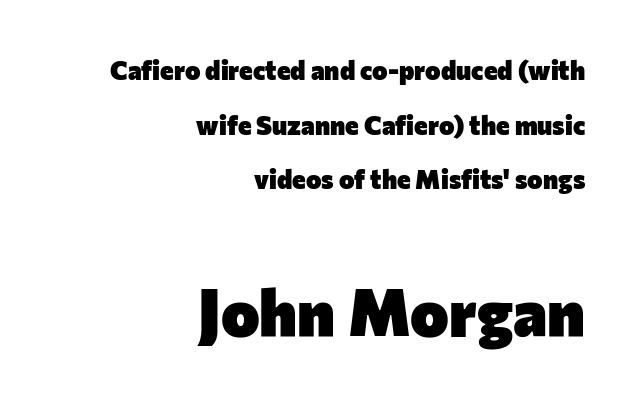
These lines stand farther apart than default settings would place them. I'd call this a sans setting — the letters go barefoot. The ragged edge is on the left, which tells us the setting is flush right. Italic: no, the glyphs are upright roman.
